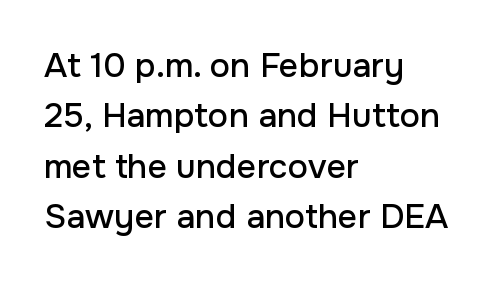
{"serif": "no", "italic": "no", "width": "normal", "stroke_contrast": "low", "x_height": "medium", "monospaced": "no", "underline": "no", "align": "left", "line_spacing": "normal", "line_spacing_ratio": 1.48, "letter_spacing": "normal", "letter_spacing_em": 0.0, "glyph_px": 34}
